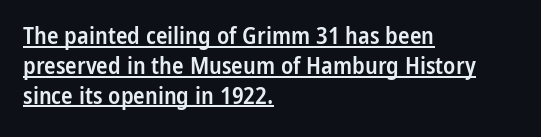
Q: Is the text bold? A: Semi-bold.
Q: Is the text italic (slanted)? A: No, it is upright.
Q: Is the text underlined? A: Yes.
Q: How is the paragraph aligned? A: Left-aligned.
Q: Is the spacing between letters normal or unusually wide? A: Normal.
